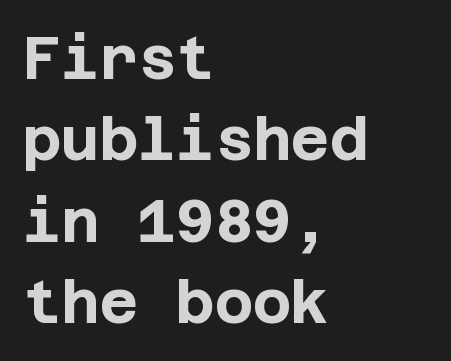
Q: Is the text bold? A: Yes.
Q: Is the text italic (slanted)? A: No, it is upright.
Q: Is the typeface a serif or a sans-serif typeface? A: Sans-serif.
Q: Is the text underlined? A: No.
Q: How is the paragraph aligned? A: Left-aligned.
Q: Is the spacing between letters normal or unusually wide? A: Normal.
Q: Is the spacing between lines tight, normal or loose? A: Normal.
Q: Width (condensed, normal, or wide)? A: Normal.
Q: Stroke contrast? A: Low.
Q: x-height? A: Large.
